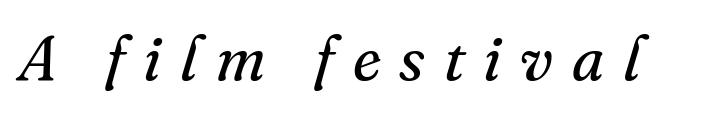
{"serif": "yes", "italic": "yes", "lean": "right", "slant_degrees": 16, "bold": "no", "weight": "regular", "width": "normal", "stroke_contrast": "medium", "x_height": "small", "monospaced": "no", "underline": "no", "letter_spacing": "wide", "letter_spacing_em": 0.3, "glyph_px": 63}
